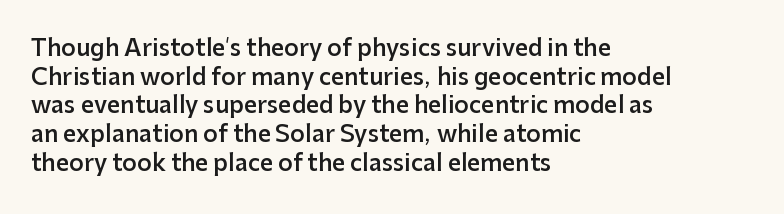
{"italic": "no", "bold": "semi", "underline": "no", "align": "left", "line_spacing": "normal", "line_spacing_ratio": 1.25, "letter_spacing": "normal", "letter_spacing_em": 0.0, "glyph_px": 23}
